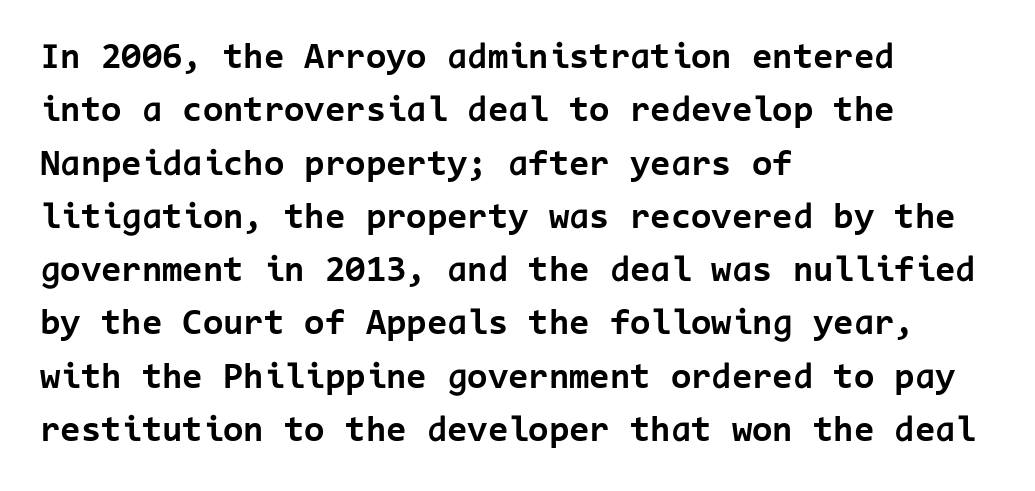
The string is rendered with underlining switched off. Check where the strokes stop: nothing finishes them off — pure sans. The compositor pushed each line to the left boundary. The gaps between neighbouring characters are ordinary and unremarkable. These lines are rendered in a fixed-pitch font.
